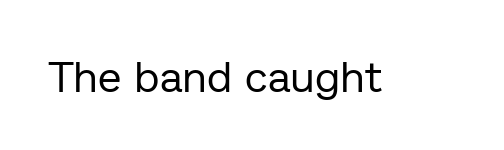
Q: Is the text bold? A: No.
Q: Is the text italic (slanted)? A: No, it is upright.
Q: Is the typeface a serif or a sans-serif typeface? A: Sans-serif.
Q: Is the text underlined? A: No.
Q: Is the spacing between letters normal or unusually wide? A: Normal.
Q: Width (condensed, normal, or wide)? A: Normal.
Q: Stroke contrast? A: Low.
Q: x-height? A: Medium.
Q: Monospaced? A: No.
